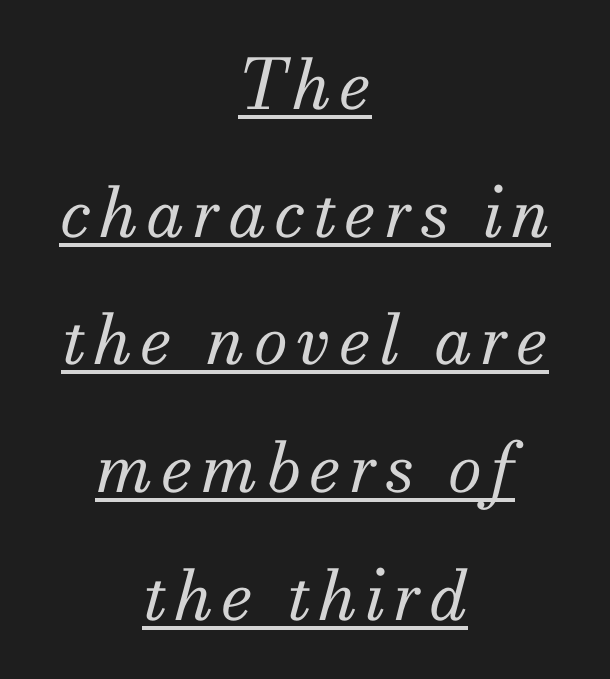
The image shows 69 px regular-weight serif type, italic (leaning right); set centered, line spacing 1.85x, underlined; medium stroke contrast and a small x-height.
